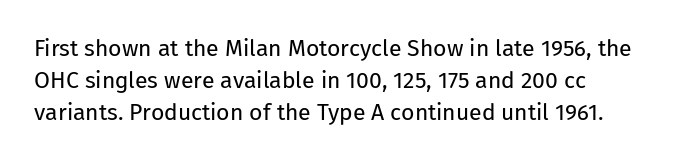
The image shows 23 px text type, upright; set normal line spacing (1.39x), normal letter spacing, not underlined.
